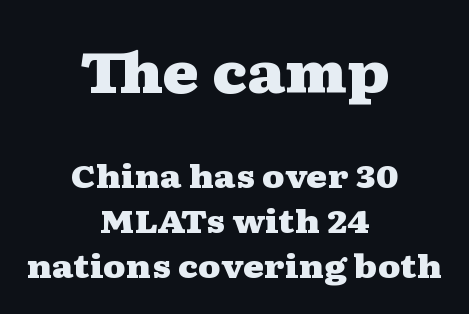
{"serif": "yes", "italic": "no", "bold": "yes", "weight": "heavy", "width": "wide", "stroke_contrast": "medium", "x_height": "medium", "monospaced": "no", "underline": "no", "align": "center", "line_spacing": "normal", "line_spacing_ratio": 1.41, "letter_spacing": "normal", "letter_spacing_em": 0.0, "larger_block": "first", "size_ratio": 1.75, "glyph_px": 56}
